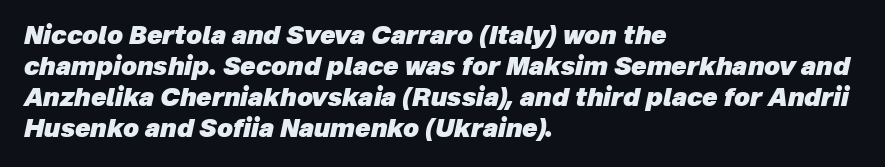
The image shows 25 px bold type, italic (leaning right); set left-aligned, line spacing 1.24x, normal letter spacing, not underlined.
